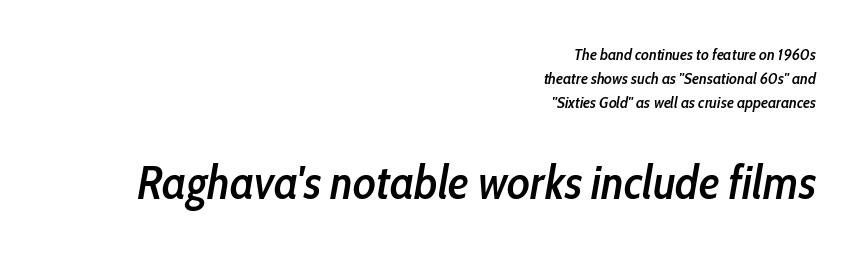
The image shows 47 px semibold, condensed type, italic (leaning right); set right-aligned, normal line spacing (1.49x), normal letter spacing, not underlined; the second (bottom) block is 2.94x larger; low stroke contrast and a medium x-height.
